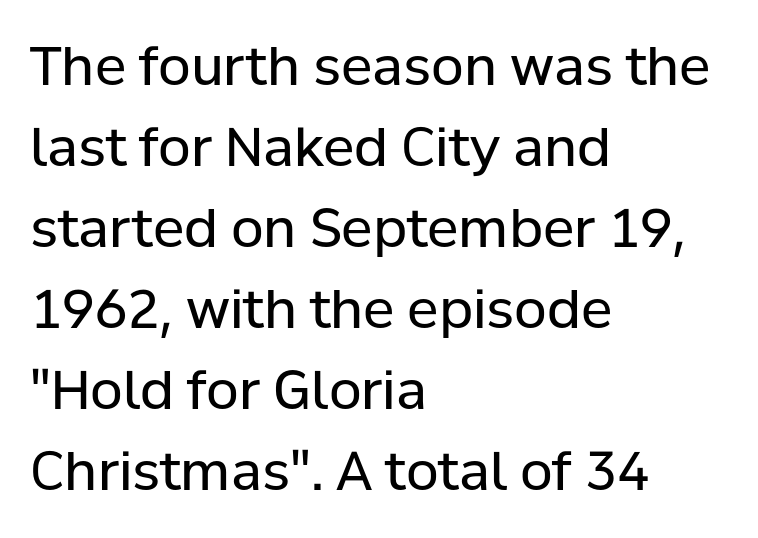
The face used here is proportionally spaced, like ordinary book or web type. Default kerning and tracking; the words read as compact shapes. Examine the stroke ends and you'll find no serifs. The rows are spaced the way most documents space them.
